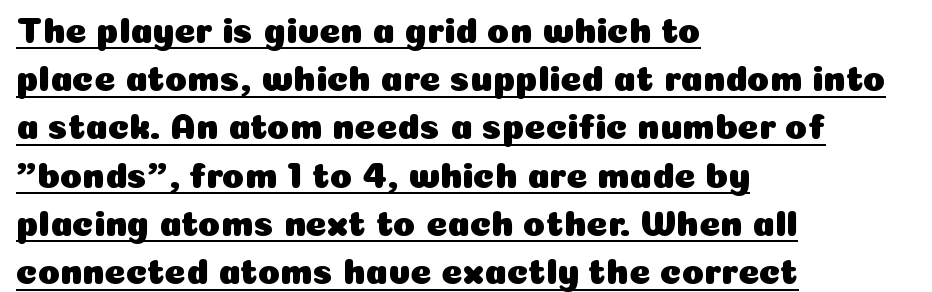
{"serif": "no", "italic": "no", "width": "normal", "stroke_contrast": "low", "x_height": "medium", "monospaced": "no", "underline": "yes", "align": "left", "line_spacing": "normal", "line_spacing_ratio": 1.34, "letter_spacing": "normal", "letter_spacing_em": 0.0, "glyph_px": 36}
